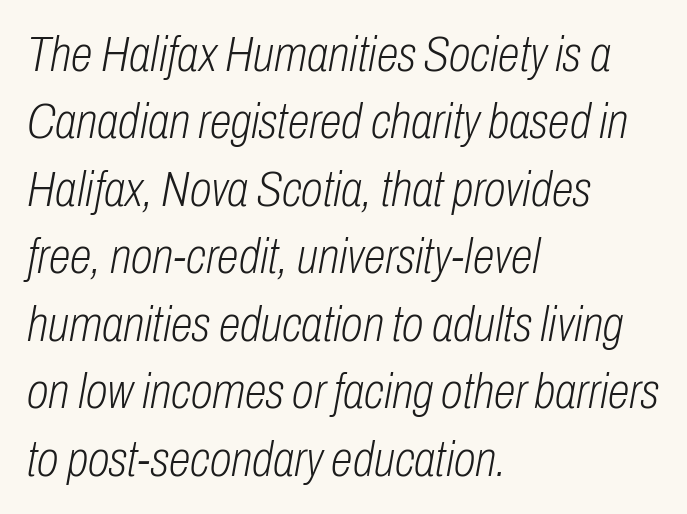
The image shows 50 px light, condensed type, italic (leaning right); set left-aligned, normal line spacing (1.35x), normal letter spacing, not underlined; low stroke contrast and a medium x-height.
